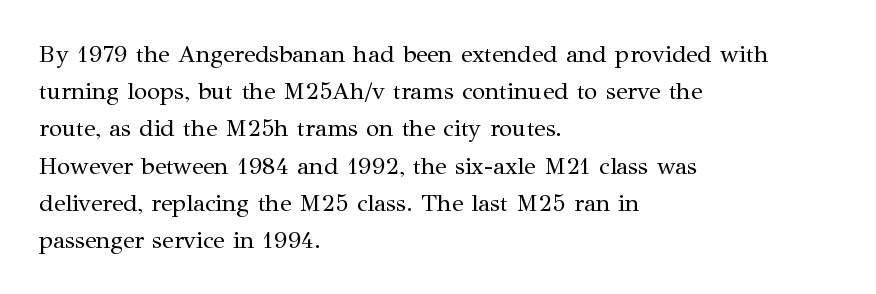
{"italic": "no", "bold": "no", "underline": "no", "align": "left", "line_spacing": "normal", "line_spacing_ratio": 1.55, "letter_spacing": "normal", "letter_spacing_em": 0.0, "glyph_px": 24}
